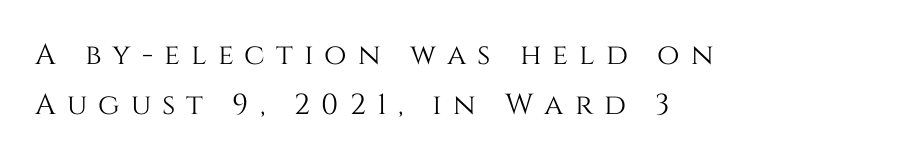
The image shows 29 px text type, upright; set left-aligned, line spacing 1.71x, unusually wide letter spacing (+0.38 em), not underlined; medium stroke contrast and a large x-height.
